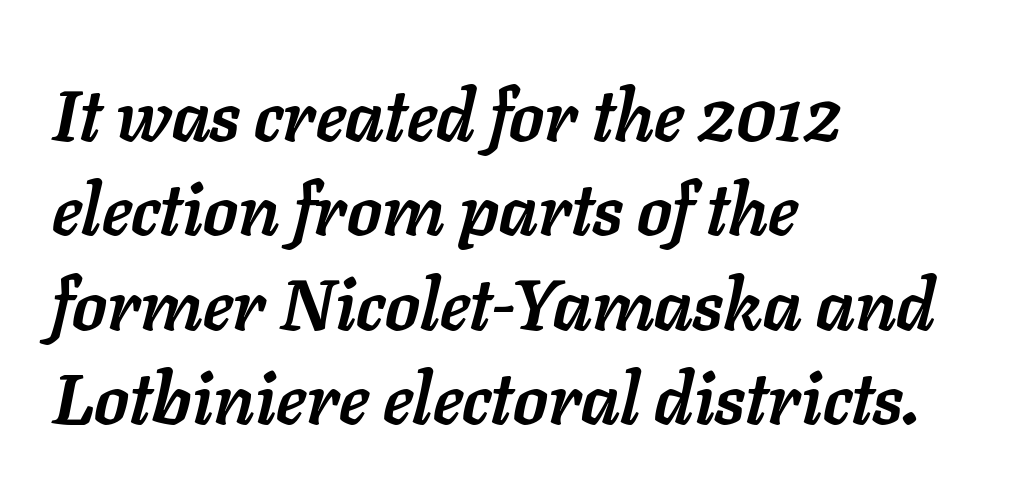
{"italic": "yes", "lean": "right", "slant_degrees": 11, "bold": "yes", "weight": "semibold", "width": "normal", "stroke_contrast": "low", "x_height": "medium", "monospaced": "no", "underline": "no", "align": "left", "line_spacing": "normal", "line_spacing_ratio": 1.33, "letter_spacing": "normal", "letter_spacing_em": 0.0, "glyph_px": 71}
